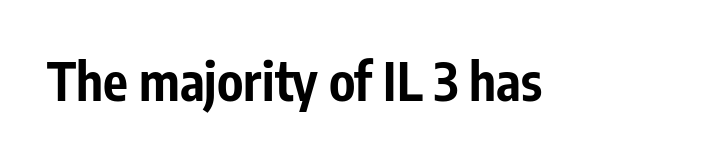
Upright lettering throughout. Does the type have serifs? No, each stem ends abruptly. This rendering features lettering with no underline. The rendering uses natural spacing where letterforms have individual widths.
